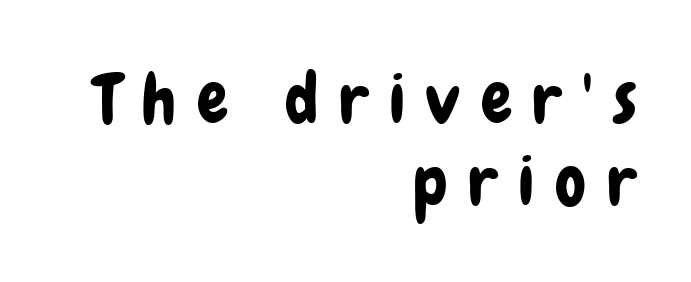
Q: Is the text italic (slanted)? A: No, it is upright.
Q: Is the typeface a serif or a sans-serif typeface? A: Sans-serif.
Q: Is the text underlined? A: No.
Q: How is the paragraph aligned? A: Right-aligned.
Q: Is the spacing between letters normal or unusually wide? A: Unusually wide.
Q: Width (condensed, normal, or wide)? A: Condensed.
Q: Stroke contrast? A: Low.
Q: x-height? A: Medium.
Q: Monospaced? A: No.
